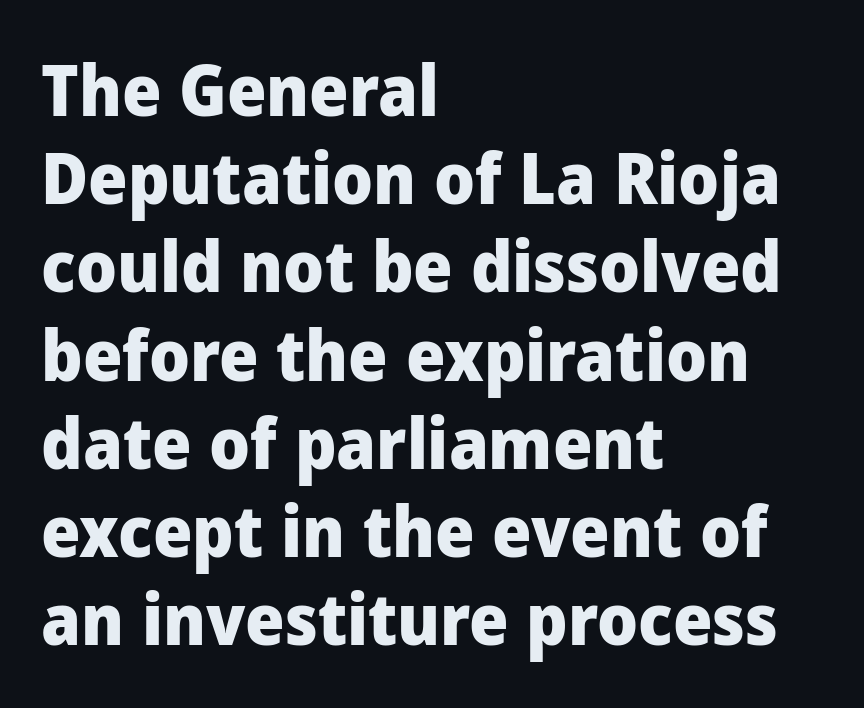
{"serif": "no", "italic": "no", "bold": "yes", "weight": "heavy", "width": "normal", "stroke_contrast": "low", "x_height": "medium", "monospaced": "no", "underline": "no", "align": "left", "line_spacing": "normal", "line_spacing_ratio": 1.26, "letter_spacing": "normal", "letter_spacing_em": 0.0, "glyph_px": 70}
